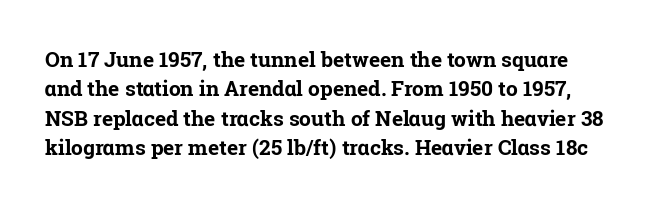
Look at the tracking — it's just the regular setting, nothing added. Honestly, the row spacing looks completely unremarkable. The strip under each line holds only bare page. This is the regular roman posture of the typeface. As a designer I'd log this as weight 700, bold.
